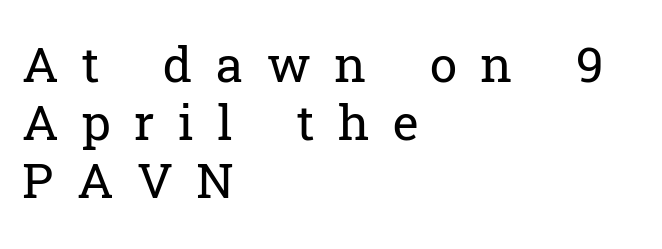
Q: Is the text bold? A: No.
Q: Is the text italic (slanted)? A: No, it is upright.
Q: Is the typeface a serif or a sans-serif typeface? A: Serif.
Q: Is the text underlined? A: No.
Q: How is the paragraph aligned? A: Left-aligned.
Q: Is the spacing between letters normal or unusually wide? A: Unusually wide.
Q: Width (condensed, normal, or wide)? A: Normal.
Q: Stroke contrast? A: Low.
Q: x-height? A: Medium.
Q: Monospaced? A: No.
